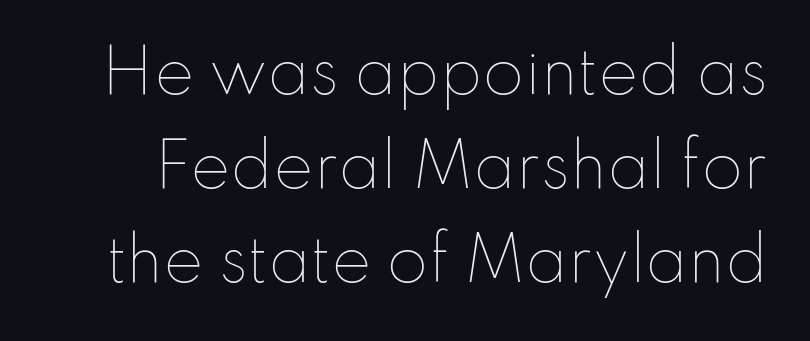
Q: Is the text bold? A: No.
Q: Is the text italic (slanted)? A: No, it is upright.
Q: Is the text underlined? A: No.
Q: Is the spacing between letters normal or unusually wide? A: Normal.
Q: Is the spacing between lines tight, normal or loose? A: Normal.
Q: Width (condensed, normal, or wide)? A: Normal.
Q: Stroke contrast? A: Low.
Q: x-height? A: Small.
Q: Monospaced? A: No.
